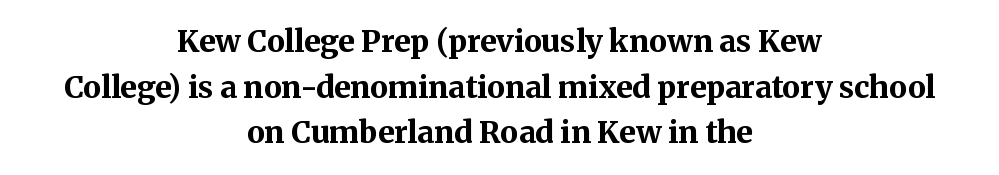
Q: Is the text bold? A: Yes.
Q: Is the text italic (slanted)? A: No, it is upright.
Q: Is the typeface a serif or a sans-serif typeface? A: Serif.
Q: Is the text underlined? A: No.
Q: How is the paragraph aligned? A: Centered.
Q: Is the spacing between letters normal or unusually wide? A: Normal.
Q: Is the spacing between lines tight, normal or loose? A: Normal.
Q: Width (condensed, normal, or wide)? A: Normal.
Q: Stroke contrast? A: Medium.
Q: x-height? A: Medium.
Q: Monospaced? A: No.
